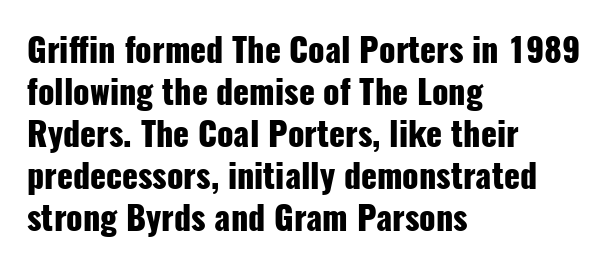
Q: Is the text bold? A: Yes.
Q: Is the text italic (slanted)? A: No, it is upright.
Q: Is the typeface a serif or a sans-serif typeface? A: Sans-serif.
Q: Is the text underlined? A: No.
Q: How is the paragraph aligned? A: Left-aligned.
Q: Is the spacing between letters normal or unusually wide? A: Normal.
Q: Is the spacing between lines tight, normal or loose? A: Normal.
Q: Width (condensed, normal, or wide)? A: Condensed.
Q: Stroke contrast? A: Low.
Q: x-height? A: Medium.
Q: Monospaced? A: No.
